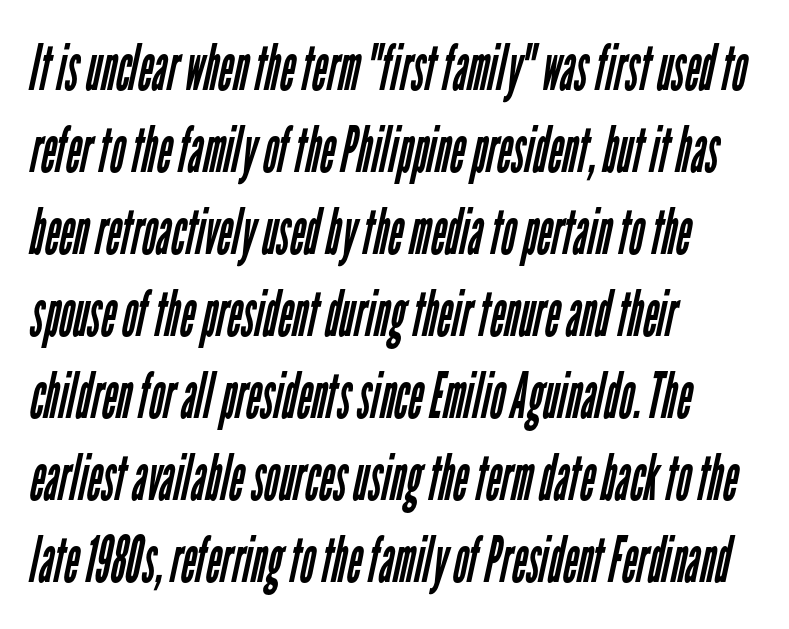
The passage shown is not bold in any degree. Any mark beneath the type? The region is blank. A typesetter would call this proportional, since set widths differ per character. The rag falls on the right side of this text block. This sample uses a sans-serif face. The rendering uses a moderate line-height, typical for paragraphs.
